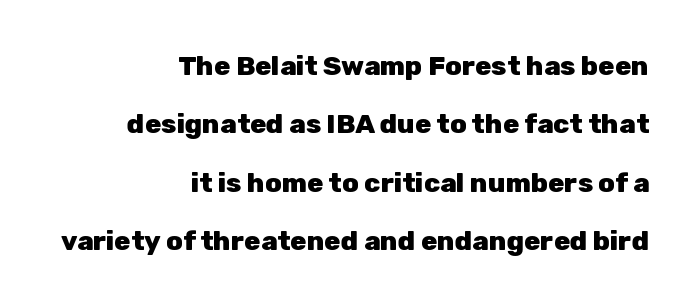
Each line ends at the same right margin while the left side varies. The letters stand straight up with perfectly vertical stems. What weight is shown? A full bold with thick strokes. Notice the wide empty band between every row — that's loose leading.
